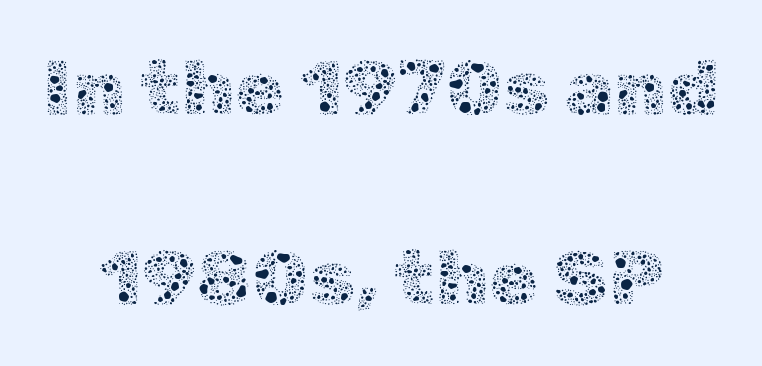
The rendering uses a large line-height, opening up the rows. Just letters on the line, the space beneath them empty. You could not count columns in this text — the font is proportionally spaced. How are the letters spaced? Ordinarily, with no added tracking. Designer's note — italics off, roman on. No chunkiness to these letters — they're not bold.
